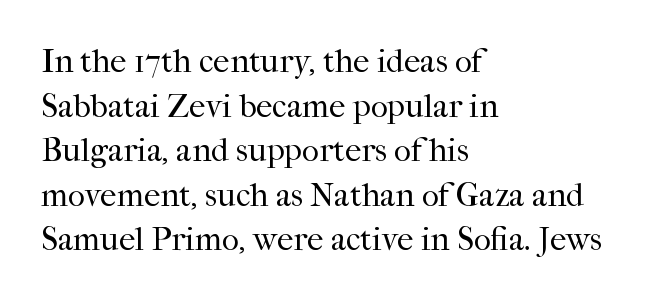
{"serif": "yes", "italic": "no", "bold": "no", "weight": "regular", "width": "normal", "stroke_contrast": "high", "x_height": "medium", "monospaced": "no", "underline": "no", "align": "left", "line_spacing": "normal", "line_spacing_ratio": 1.35, "letter_spacing": "normal", "letter_spacing_em": 0.0, "glyph_px": 33}
